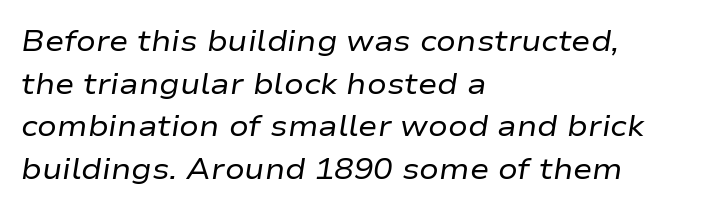
Q: Is the text bold? A: No.
Q: Is the text italic (slanted)? A: Yes, it leans right by about 9 degrees.
Q: Is the text underlined? A: No.
Q: How is the paragraph aligned? A: Left-aligned.
Q: Is the spacing between letters normal or unusually wide? A: Normal.
Q: Is the spacing between lines tight, normal or loose? A: Normal.
Q: Width (condensed, normal, or wide)? A: Wide.
Q: Stroke contrast? A: Low.
Q: x-height? A: Medium.
Q: Monospaced? A: No.
